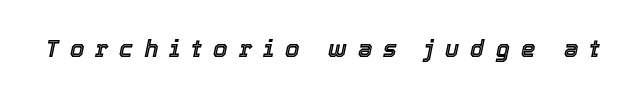
The image shows 23 px text type, italic (leaning right); set unusually wide letter spacing (+0.48 em), not underlined.
